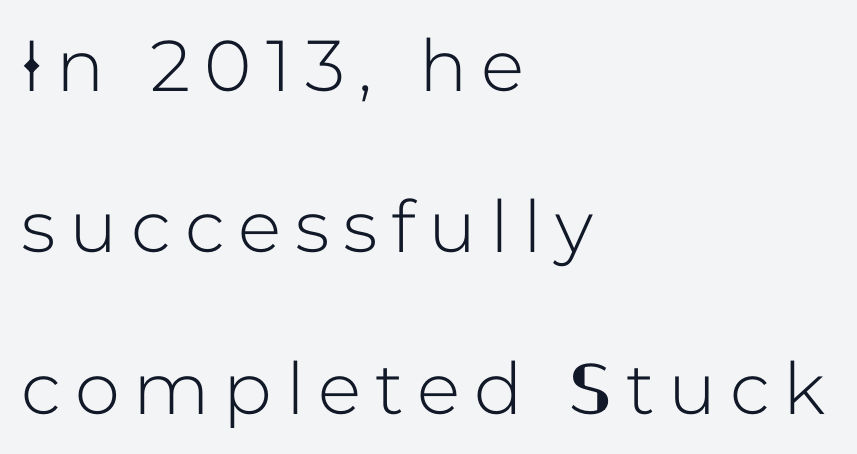
The image shows 72 px sans-serif type, upright; set left-aligned, loose line spacing (2.24x), not underlined; low stroke contrast and a medium x-height.
